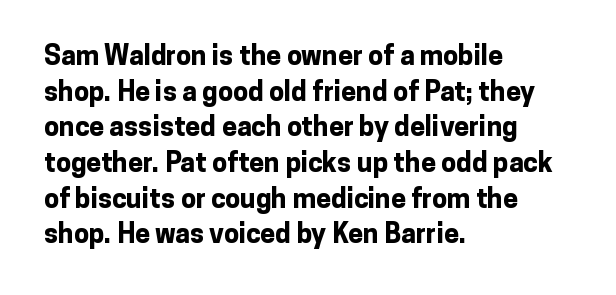
{"italic": "no", "bold": "yes", "underline": "no", "align": "left", "line_spacing": "normal", "line_spacing_ratio": 1.32, "letter_spacing": "normal", "letter_spacing_em": 0.0, "glyph_px": 27}
